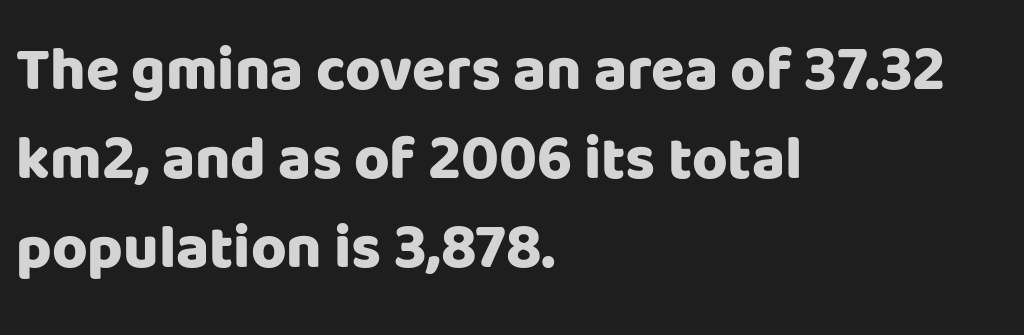
{"serif": "no", "italic": "no", "bold": "yes", "weight": "heavy", "width": "normal", "stroke_contrast": "low", "x_height": "large", "monospaced": "no", "underline": "no", "align": "left", "line_spacing": "normal", "line_spacing_ratio": 1.46, "letter_spacing": "normal", "letter_spacing_em": 0.0, "glyph_px": 61}
